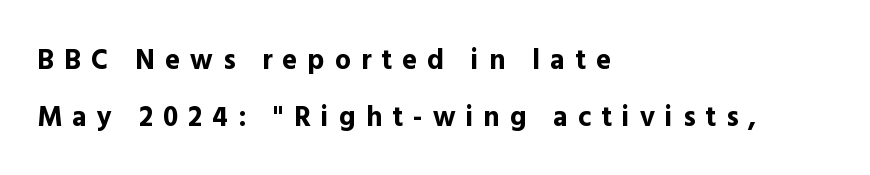
The image shows 28 px bold sans-serif type, upright; set left-aligned, loose line spacing (2.05x), unusually wide letter spacing (+0.36 em), not underlined; a medium x-height.
